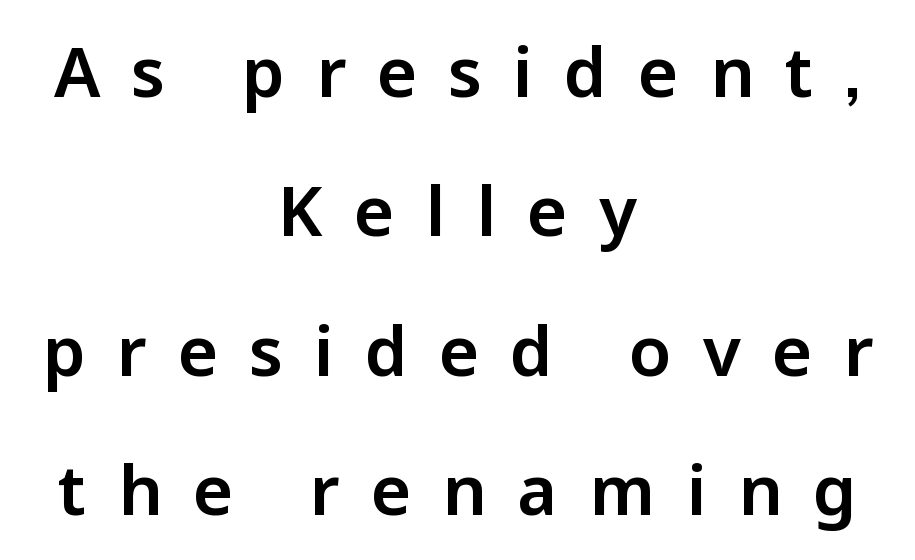
{"serif": "no", "italic": "no", "width": "normal", "stroke_contrast": "low", "x_height": "medium", "monospaced": "no", "underline": "no", "align": "center", "line_spacing": "loose", "line_spacing_ratio": 2.02, "letter_spacing": "wide", "letter_spacing_em": 0.45, "glyph_px": 69}
